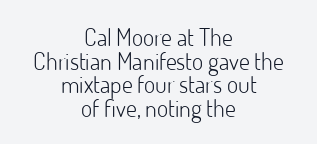
{"italic": "no", "bold": "no", "underline": "no", "align": "center", "line_spacing": "tight", "line_spacing_ratio": 0.98, "letter_spacing": "normal", "letter_spacing_em": 0.0, "glyph_px": 24}
